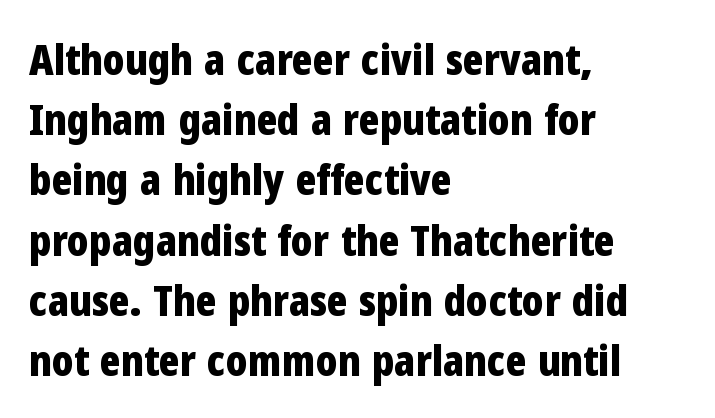
Normally led — the rows are evenly, conventionally spaced. Style check: upright. How are the letters spaced? Ordinarily, with no added tracking. Each letter's strokes conclude bluntly, with no projecting serifs. The strokes are fattened all the way to bold. Bare-footed words on every line.
